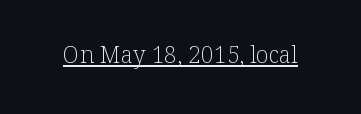
Q: Is the text bold? A: No.
Q: Is the text italic (slanted)? A: No, it is upright.
Q: Is the text underlined? A: Yes.
Q: Is the spacing between letters normal or unusually wide? A: Normal.
